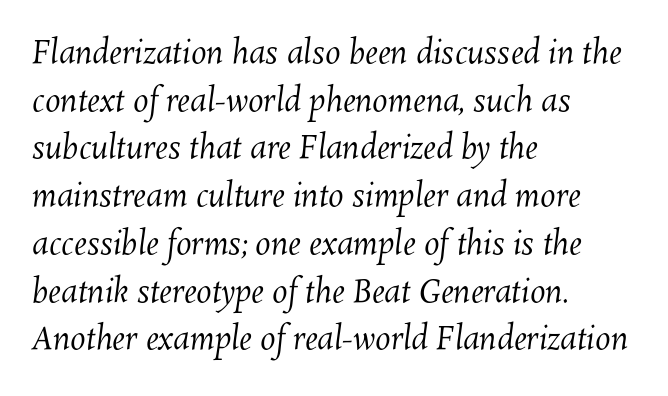
The weight tops out at a normal text grade. Each letter keeps its own natural width here, so spacing adapts to shape. Honestly, there is no underline to notice here at all. Whoever set this chose a conventional vertical rhythm. Short and long lines alike share a common starting point at left. How are the letters spaced? Ordinarily, with no added tracking.
